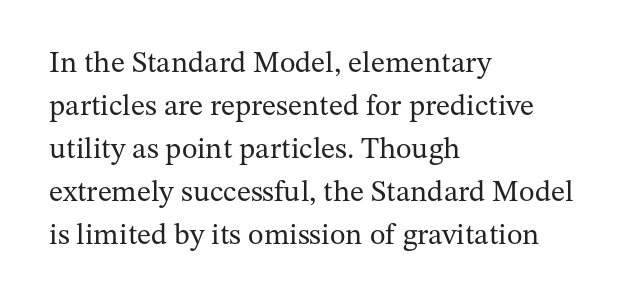
Q: Is the text bold? A: No.
Q: Is the text italic (slanted)? A: No, it is upright.
Q: Is the typeface a serif or a sans-serif typeface? A: Serif.
Q: Is the text underlined? A: No.
Q: How is the paragraph aligned? A: Left-aligned.
Q: Is the spacing between letters normal or unusually wide? A: Normal.
Q: Is the spacing between lines tight, normal or loose? A: Normal.
Q: Width (condensed, normal, or wide)? A: Normal.
Q: Stroke contrast? A: Medium.
Q: x-height? A: Medium.
Q: Monospaced? A: No.
